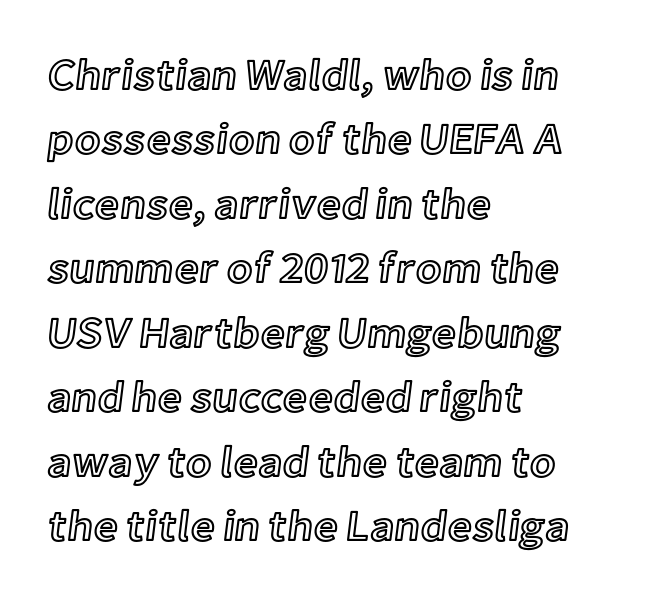
A normal amount of white space separates one row of letters from the next. The lines are quadded left. You could not count columns in this text — the font is proportionally spaced.
